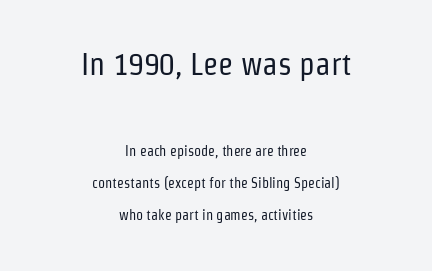
Characters remain perfectly vertical along every line. The composition opens big and finishes small. Stroke mass is kept to a normal reading level or below. Note: no serifs on the glyphs. Centered paragraph, ragged on both sides. Note the varied advance widths — an 'i' is clearly narrower than an 'm'.
